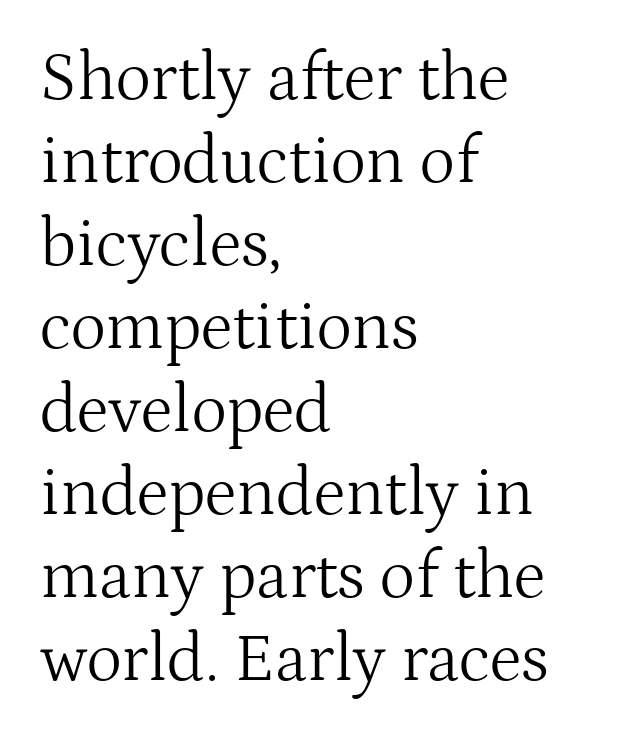
The image shows 68 px light serif type, upright; set left-aligned, line spacing 1.22x, normal letter spacing, not underlined; medium stroke contrast and a medium x-height.
